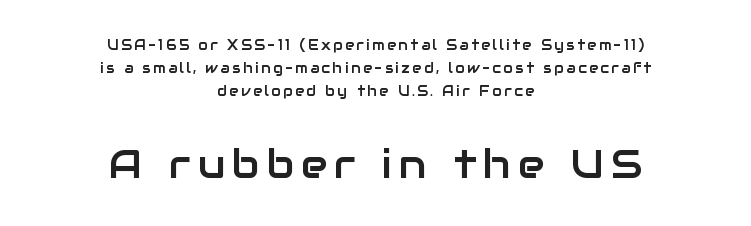
Letterform terminals end flat and unadorned throughout the passage. Honestly, the row spacing looks completely unremarkable. Only glyphs here, with clear space below each row. Typeset on center — no edge is straight.
